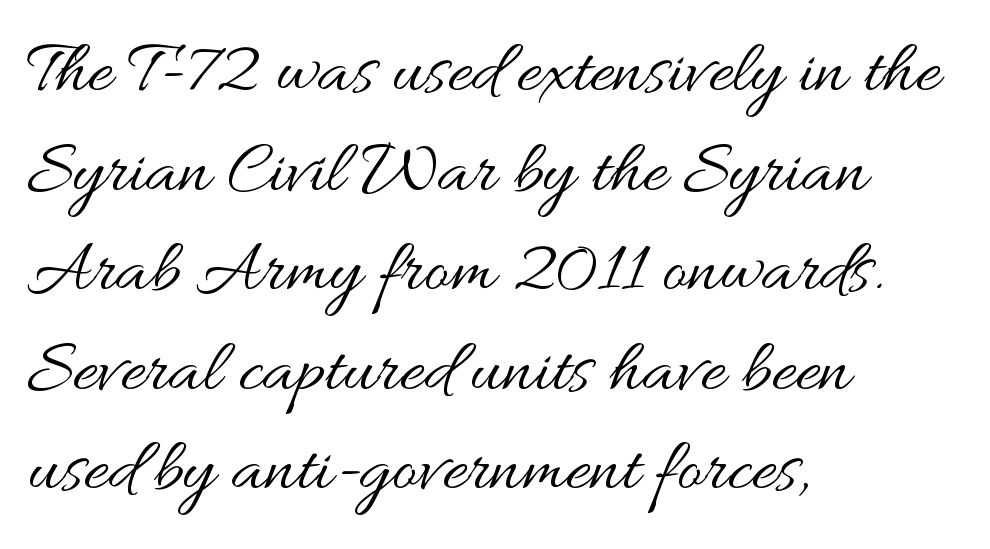
The image shows 76 px regular-weight, wide type; set left-aligned, normal line spacing (1.31x), normal letter spacing, not underlined; medium stroke contrast and a small x-height.
